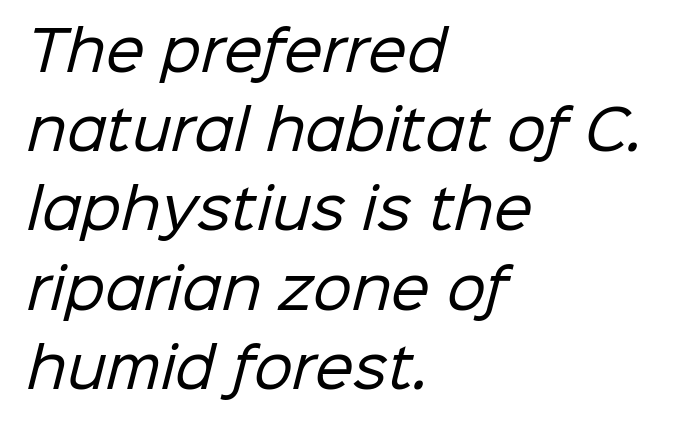
Q: Is the text bold? A: No.
Q: Is the typeface a serif or a sans-serif typeface? A: Sans-serif.
Q: Is the text underlined? A: No.
Q: How is the paragraph aligned? A: Left-aligned.
Q: Is the spacing between letters normal or unusually wide? A: Normal.
Q: Is the spacing between lines tight, normal or loose? A: Normal.
Q: Width (condensed, normal, or wide)? A: Normal.
Q: Stroke contrast? A: Low.
Q: x-height? A: Medium.
Q: Monospaced? A: No.
